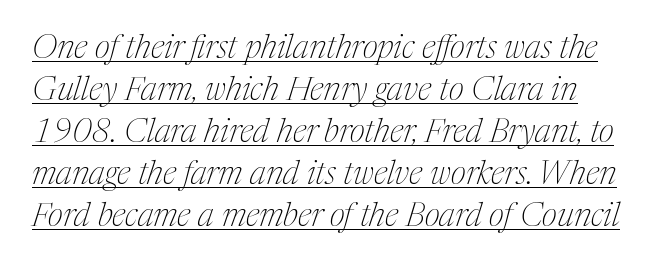
{"serif": "yes", "italic": "yes", "lean": "right", "slant_degrees": 17, "bold": "no", "weight": "thin", "width": "condensed", "stroke_contrast": "medium", "x_height": "medium", "monospaced": "no", "underline": "yes", "line_spacing": "normal", "line_spacing_ratio": 1.27, "letter_spacing": "normal", "letter_spacing_em": 0.0, "glyph_px": 33}
